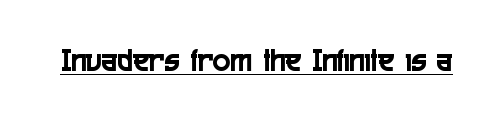
The passage shown has conventional tracking throughout. Note the varied advance widths — an 'i' is clearly narrower than an 'm'. Check the space under the baseline: a stroke is drawn there. Does the type have serifs? No, each stem ends abruptly.
